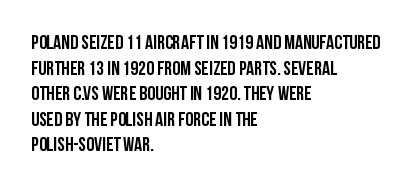
Q: Is the text italic (slanted)? A: No, it is upright.
Q: Is the text underlined? A: No.
Q: How is the paragraph aligned? A: Left-aligned.
Q: Is the spacing between letters normal or unusually wide? A: Normal.
Q: Is the spacing between lines tight, normal or loose? A: Normal.
